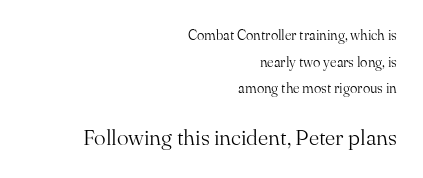
Q: Is the text bold? A: No.
Q: Is the text italic (slanted)? A: No, it is upright.
Q: Is the text underlined? A: No.
Q: How is the paragraph aligned? A: Right-aligned.
Q: Is the spacing between letters normal or unusually wide? A: Normal.
Q: Is the spacing between lines tight, normal or loose? A: Loose.
Q: Which block of text is set in a larger size, the first (top) or the second (bottom)? A: The second (bottom) one.
